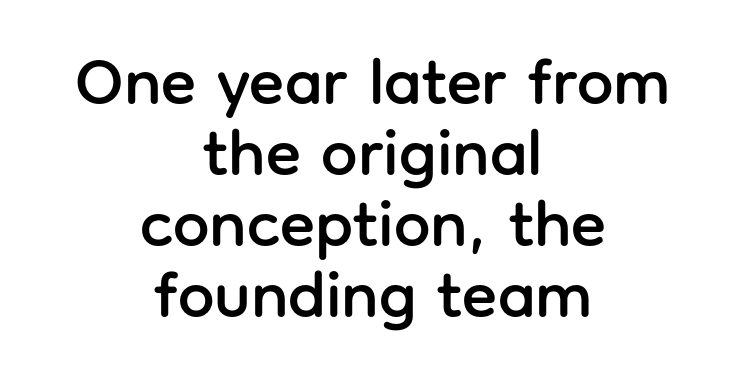
The image shows 65 px sans-serif type, upright; set centered, tight line spacing (1.09x), normal letter spacing, not underlined; low stroke contrast and a medium x-height.
